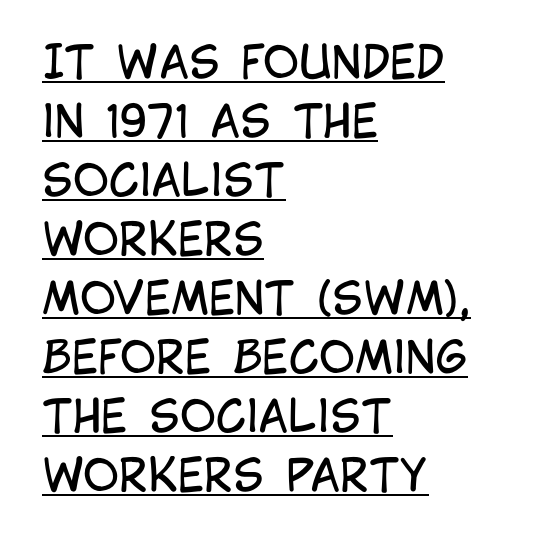
The image shows 44 px regular-weight, condensed sans-serif type, upright; set left-aligned, normal line spacing (1.34x), normal letter spacing, underlined; low stroke contrast and a large x-height.
